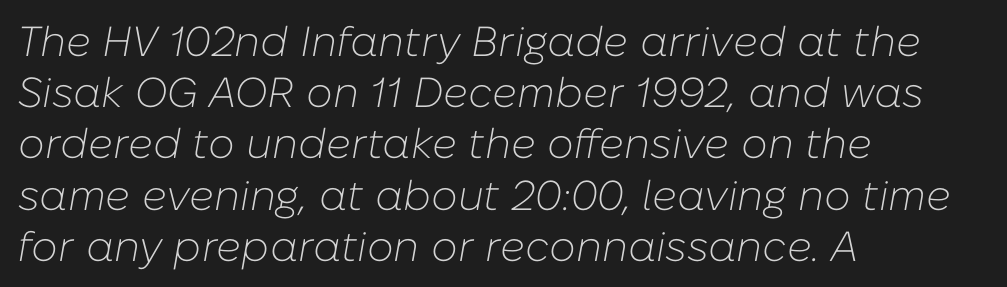
The image shows 42 px light type, italic (leaning right); set left-aligned, line spacing 1.22x, normal letter spacing, not underlined; low stroke contrast and a medium x-height.
